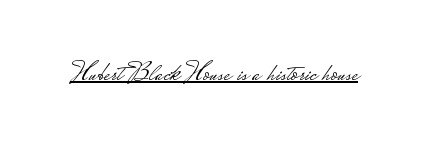
Q: Is the text bold? A: No.
Q: Is the text italic (slanted)? A: Yes.
Q: Is the typeface a serif or a sans-serif typeface? A: Sans-serif.
Q: Is the text underlined? A: Yes.
Q: Is the spacing between letters normal or unusually wide? A: Normal.
Q: Width (condensed, normal, or wide)? A: Wide.
Q: Stroke contrast? A: Low.
Q: Monospaced? A: No.
